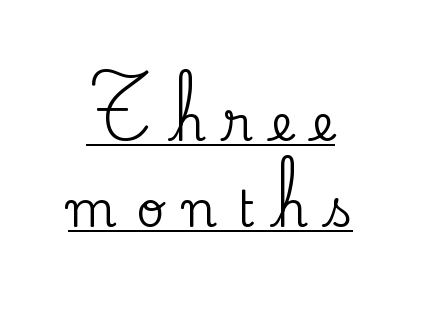
You can tell from the footed stems that serif type was used. Emphasis is given by a line drawn under the lettering. If you drew a line through each stem, it would be perfectly vertical. Varying glyph widths throughout — classic text-font behaviour.
